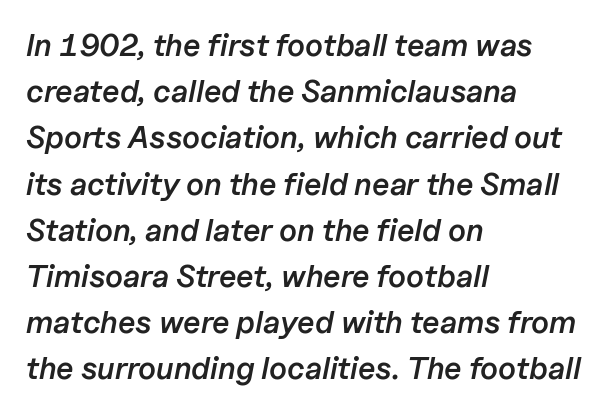
Q: Is the text bold? A: Semi-bold.
Q: Is the text italic (slanted)? A: Yes, it leans right by about 11 degrees.
Q: Is the text underlined? A: No.
Q: How is the paragraph aligned? A: Left-aligned.
Q: Is the spacing between letters normal or unusually wide? A: Normal.
Q: Is the spacing between lines tight, normal or loose? A: Normal.
Q: Width (condensed, normal, or wide)? A: Normal.
Q: Stroke contrast? A: Low.
Q: x-height? A: Medium.
Q: Monospaced? A: No.
